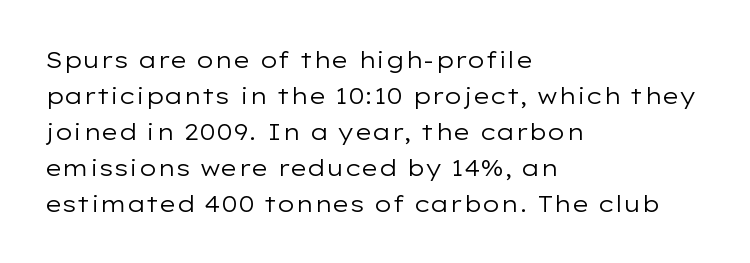
Q: Is the text bold? A: No.
Q: Is the text italic (slanted)? A: No, it is upright.
Q: Is the text underlined? A: No.
Q: How is the paragraph aligned? A: Left-aligned.
Q: Is the spacing between letters normal or unusually wide? A: Normal.
Q: Is the spacing between lines tight, normal or loose? A: Normal.
